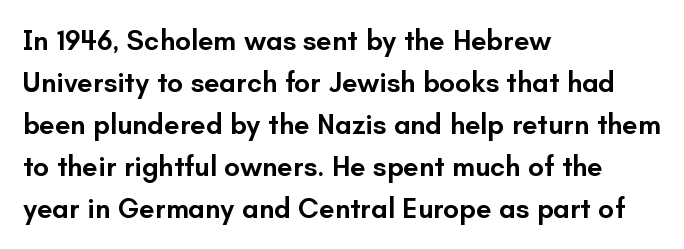
Note: no serifs on the glyphs. Unlike italic type, these characters show no tilt at all. The specimen omits any rule beneath the text block's lines. Interline gaps are of average width in this sample. Where is the straight margin? On the left.
